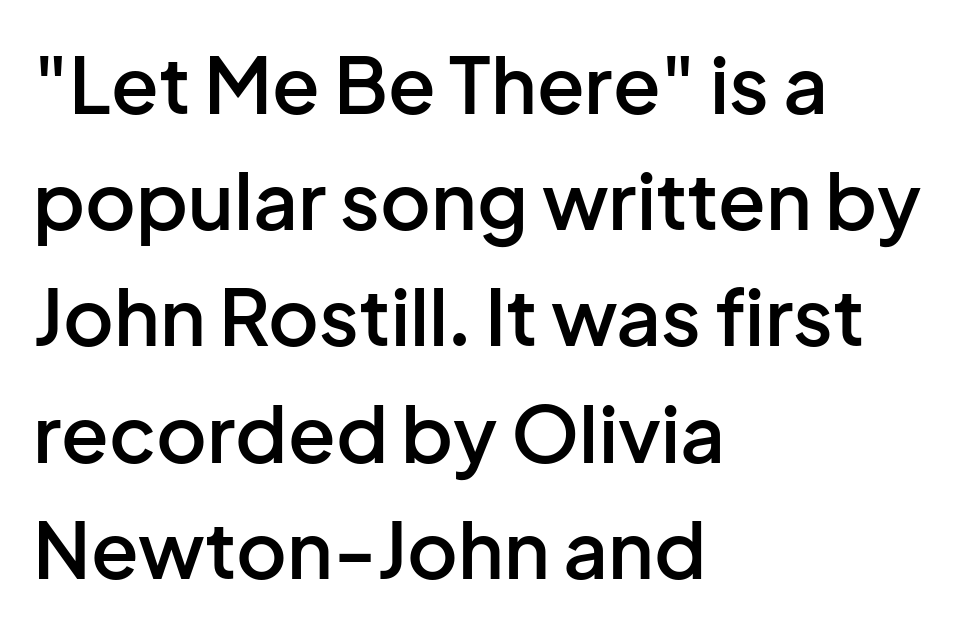
Q: Is the text bold? A: Semi-bold.
Q: Is the text italic (slanted)? A: No, it is upright.
Q: Is the typeface a serif or a sans-serif typeface? A: Sans-serif.
Q: Is the text underlined? A: No.
Q: How is the paragraph aligned? A: Left-aligned.
Q: Is the spacing between letters normal or unusually wide? A: Normal.
Q: Is the spacing between lines tight, normal or loose? A: Normal.
Q: Width (condensed, normal, or wide)? A: Normal.
Q: Stroke contrast? A: Low.
Q: x-height? A: Medium.
Q: Monospaced? A: No.
